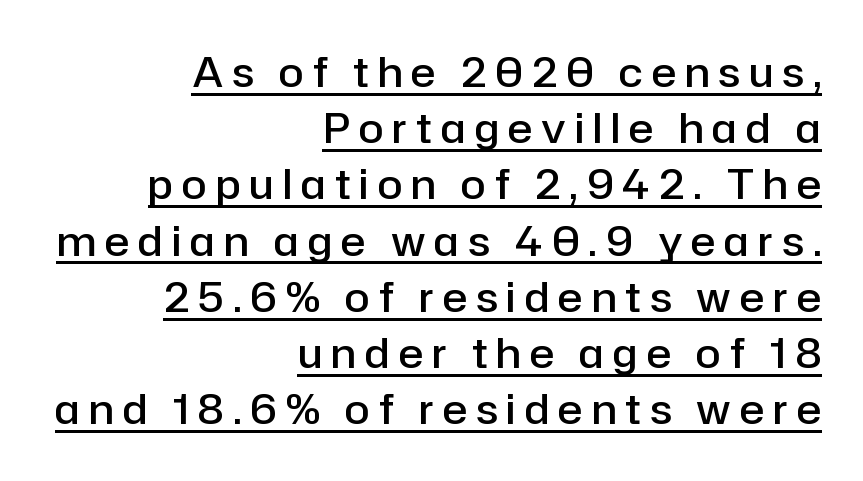
The lettering is marked with a stroke running underneath it. What stands out about the letter spacing? Its width — letters are far apart. On the weight axis this lands at semibold, roughly 600. No italicization has been applied; the sample stays upright. This rendering uses right alignment, leaving the left contour irregular.
